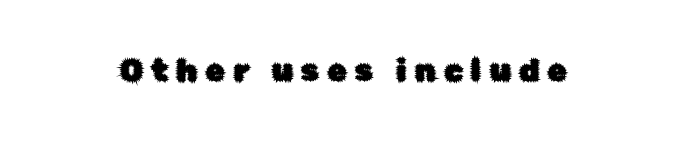
Rendered with straight, roman letterforms. Varying glyph widths throughout — classic text-font behaviour. Is this a sans? Yes — the strokes have no serifs. Honestly, the letter spacing is so wide it's the main thing you notice. Check under the words: just untouched page.
